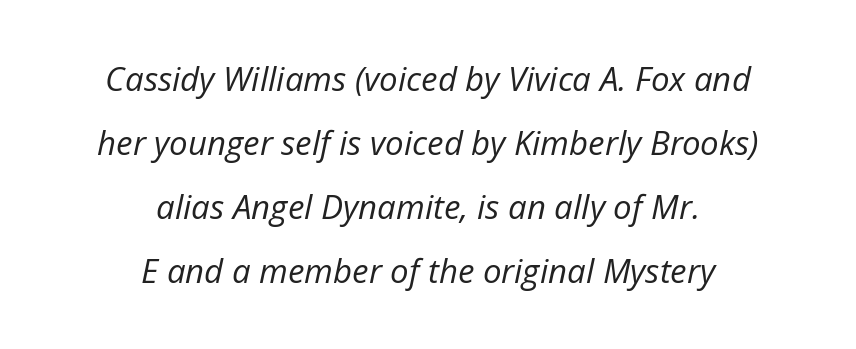
Q: Is the text bold? A: No.
Q: Is the text italic (slanted)? A: Yes, it leans right by about 12 degrees.
Q: Is the text underlined? A: No.
Q: How is the paragraph aligned? A: Centered.
Q: Is the spacing between letters normal or unusually wide? A: Normal.
Q: Is the spacing between lines tight, normal or loose? A: Loose.
Q: Width (condensed, normal, or wide)? A: Normal.
Q: Stroke contrast? A: Low.
Q: x-height? A: Medium.
Q: Monospaced? A: No.
